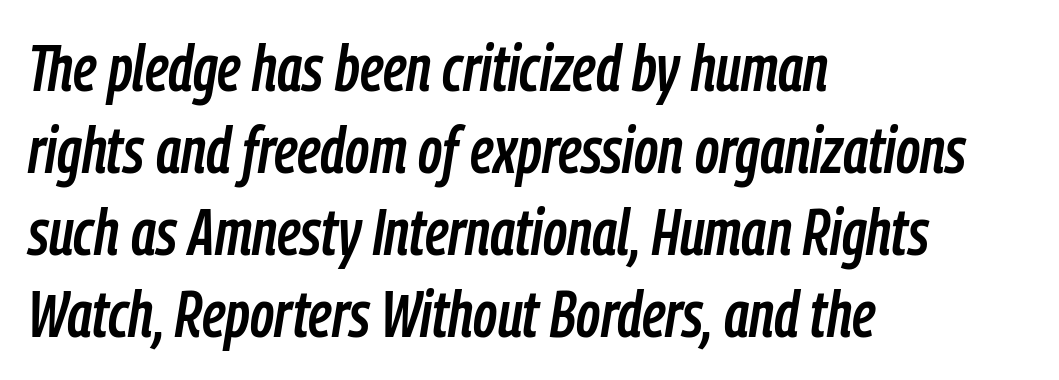
Q: Is the text italic (slanted)? A: Yes, it leans right by about 9 degrees.
Q: Is the text underlined? A: No.
Q: How is the paragraph aligned? A: Left-aligned.
Q: Is the spacing between letters normal or unusually wide? A: Normal.
Q: Is the spacing between lines tight, normal or loose? A: Normal.
Q: Width (condensed, normal, or wide)? A: Condensed.
Q: Stroke contrast? A: Low.
Q: x-height? A: Medium.
Q: Monospaced? A: No.
